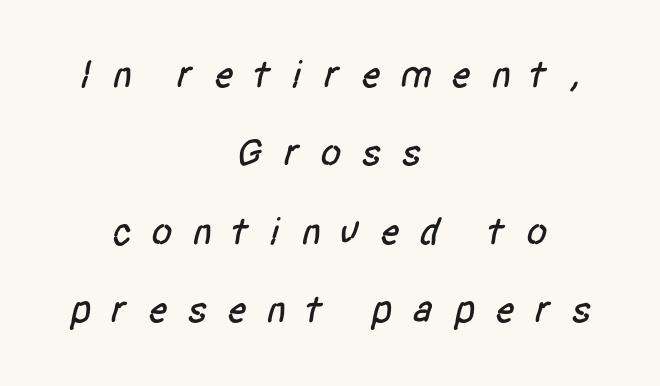
Q: Is the typeface a serif or a sans-serif typeface? A: Sans-serif.
Q: Is the text underlined? A: No.
Q: How is the paragraph aligned? A: Centered.
Q: Is the spacing between letters normal or unusually wide? A: Unusually wide.
Q: Is the spacing between lines tight, normal or loose? A: Loose.
Q: Width (condensed, normal, or wide)? A: Condensed.
Q: Stroke contrast? A: Low.
Q: x-height? A: Large.
Q: Monospaced? A: No.
